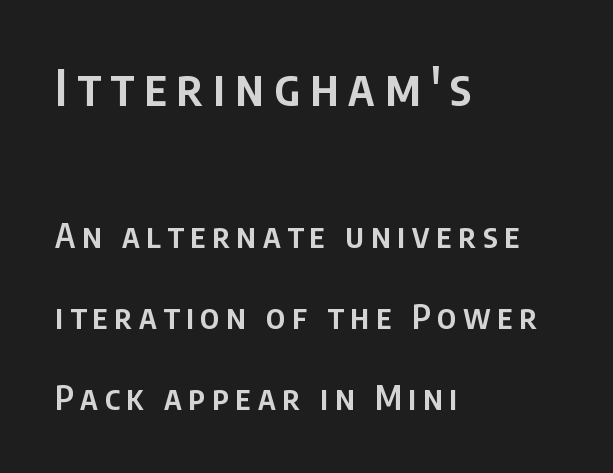
{"serif": "no", "italic": "no", "bold": "semi", "weight": "semibold", "width": "condensed", "stroke_contrast": "low", "x_height": "large", "monospaced": "no", "underline": "no", "align": "left", "line_spacing": "loose", "line_spacing_ratio": 2.45, "letter_spacing": "wide", "letter_spacing_em": 0.2, "larger_block": "first", "size_ratio": 1.48, "glyph_px": 49}
